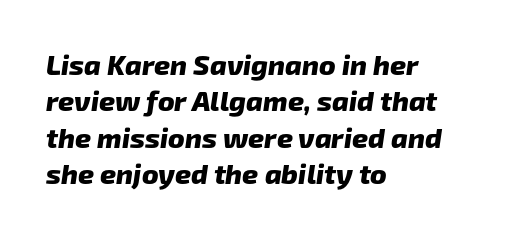
Descenders hang freely into open space. Alignment: flush left. A typesetter would call this proportional, since set widths differ per character. A normal amount of white space separates one row of letters from the next. Look at the bottom of the vertical strokes: they stop flat, with no serifs. Emphasis by weight is at full strength: bold.
